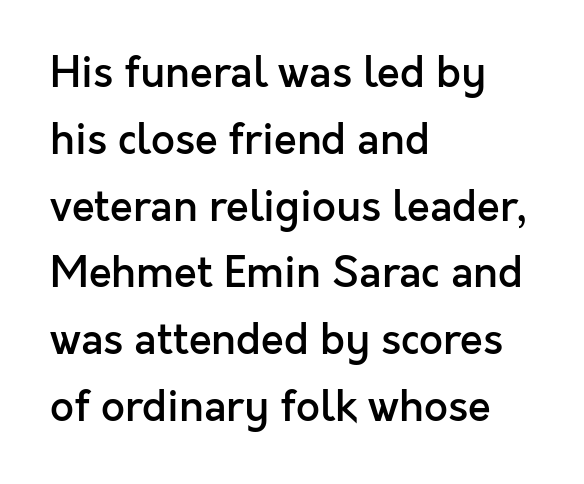
Posture: vertical. Observe the absence of serifs on each vertical stroke in this sample. The words here are not underlined. The paragraph shown leans on its left margin. Do the characters align in a grid? No, the font is proportional. The vertical gap from one line to the next is medium.
